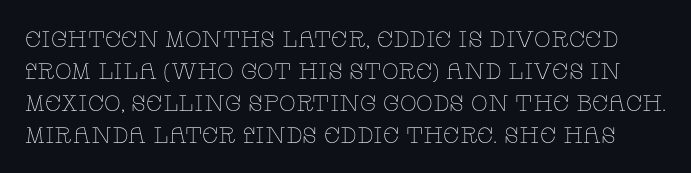
The image shows 22 px text type, upright; set normal line spacing (1.45x), normal letter spacing, not underlined.
